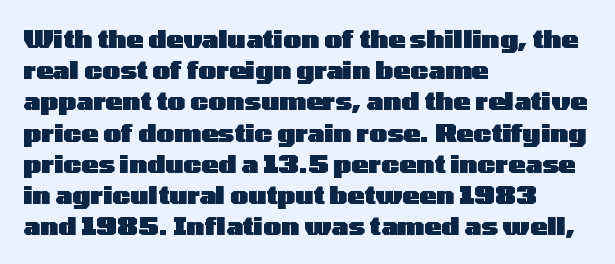
Caption: standard tracking, unaltered. Weight: bold. Line beginnings align vertically; line endings do not. The type sits square on the baseline with zero lean.
